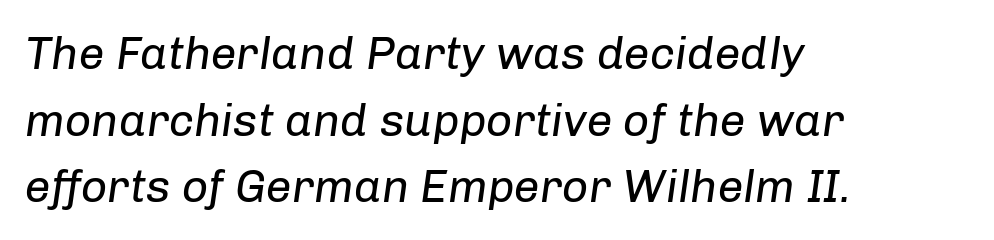
Q: Is the text bold? A: No.
Q: Is the text italic (slanted)? A: Yes, it leans right by about 8 degrees.
Q: Is the text underlined? A: No.
Q: How is the paragraph aligned? A: Left-aligned.
Q: Is the spacing between letters normal or unusually wide? A: Normal.
Q: Is the spacing between lines tight, normal or loose? A: Normal.
Q: Width (condensed, normal, or wide)? A: Normal.
Q: Stroke contrast? A: Low.
Q: x-height? A: Medium.
Q: Monospaced? A: No.
